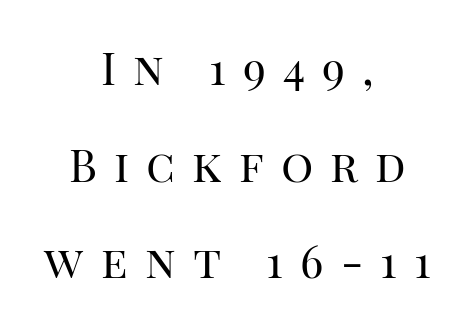
The image shows 45 px regular-weight serif type, upright; set centered, loose line spacing (2.15x), unusually wide letter spacing (+0.38 em), not underlined; high stroke contrast and a large x-height.
